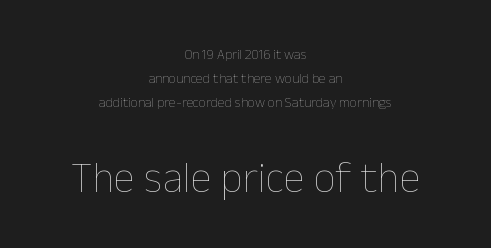
{"italic": "no", "bold": "no", "weight": "thin", "width": "normal", "stroke_contrast": "low", "x_height": "medium", "monospaced": "no", "underline": "no", "align": "center", "line_spacing_ratio": 1.73, "letter_spacing": "normal", "letter_spacing_em": 0.0, "larger_block": "second", "size_ratio": 3.07, "glyph_px": 43}
